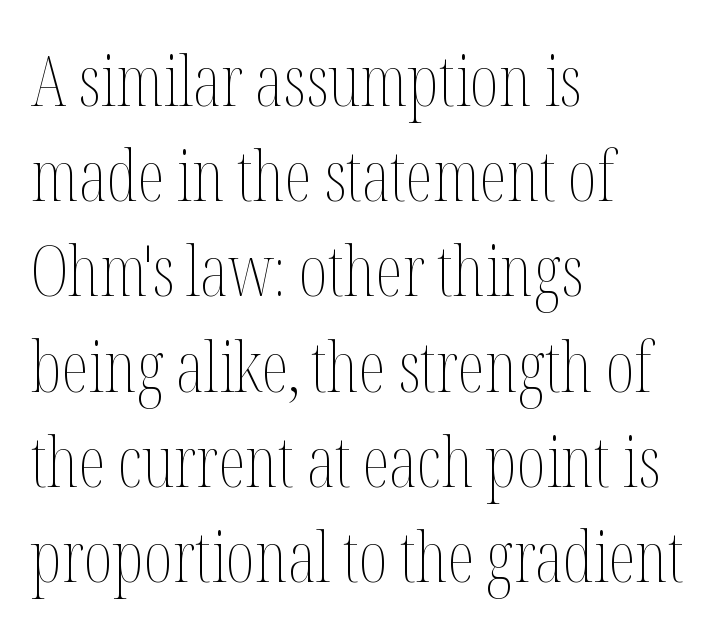
The typeface has the unassuming heft of standard copy or less. Line starts are locked; line ends wander. These lines are rendered in a variable-pitch font. Notice how descenders clear the ascenders below comfortably — that's standard leading. No italicization has been applied; the sample stays upright.
